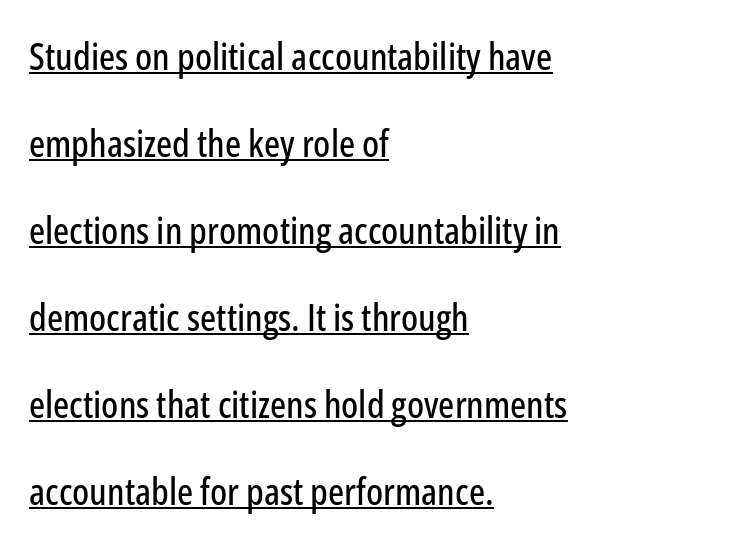
Q: Is the text italic (slanted)? A: No, it is upright.
Q: Is the typeface a serif or a sans-serif typeface? A: Sans-serif.
Q: Is the text underlined? A: Yes.
Q: How is the paragraph aligned? A: Left-aligned.
Q: Is the spacing between letters normal or unusually wide? A: Normal.
Q: Is the spacing between lines tight, normal or loose? A: Loose.
Q: Width (condensed, normal, or wide)? A: Condensed.
Q: Stroke contrast? A: Low.
Q: x-height? A: Medium.
Q: Monospaced? A: No.
